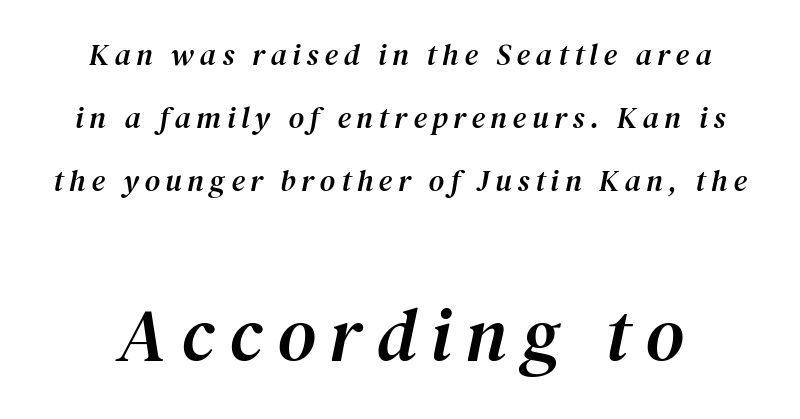
Q: Is the text italic (slanted)? A: Yes, it leans right by about 12 degrees.
Q: Is the typeface a serif or a sans-serif typeface? A: Serif.
Q: Is the text underlined? A: No.
Q: How is the paragraph aligned? A: Centered.
Q: Is the spacing between lines tight, normal or loose? A: Loose.
Q: Which block of text is set in a larger size, the first (top) or the second (bottom)? A: The second (bottom) one.
Q: Width (condensed, normal, or wide)? A: Normal.
Q: Stroke contrast? A: Medium.
Q: x-height? A: Medium.
Q: Monospaced? A: No.
